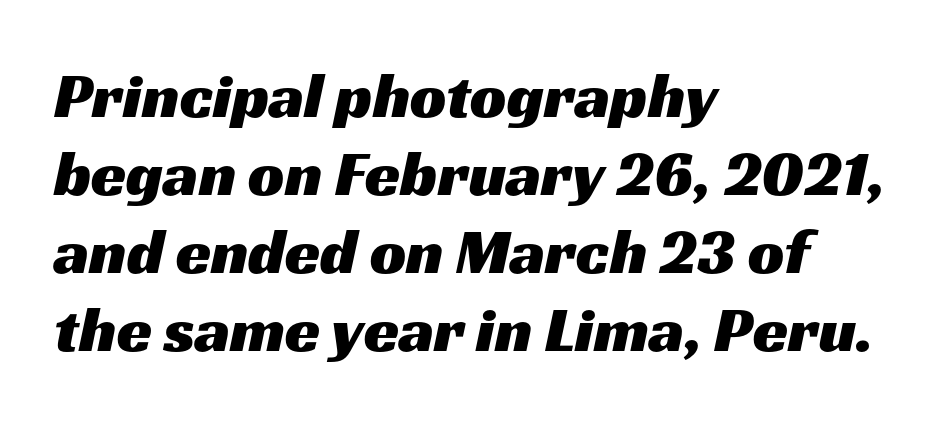
The image shows 64 px wide sans-serif type; set left-aligned, line spacing 1.22x, normal letter spacing, not underlined; medium stroke contrast and a medium x-height.
